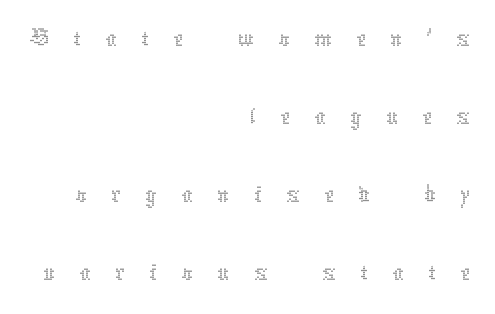
{"italic": "no", "bold": "no", "weight": "thin", "width": "normal", "stroke_contrast": "medium", "x_height": "medium", "monospaced": "no", "underline": "no", "align": "right", "line_spacing": "normal", "line_spacing_ratio": 1.39, "letter_spacing": "wide", "letter_spacing_em": 0.43, "glyph_px": 56}
